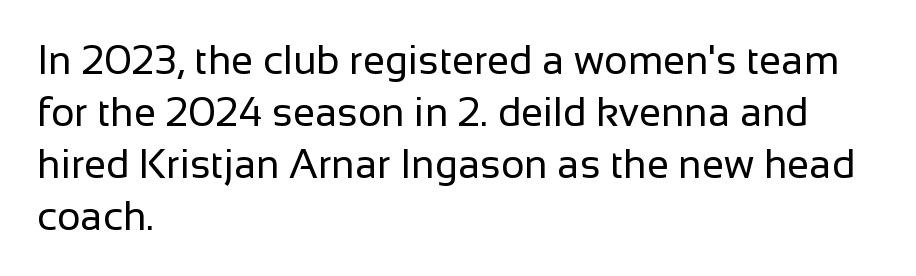
The lettering holds an erect, upright posture throughout. The rendering uses natural spacing where letterforms have individual widths. Notice how the passage keeps a crisp vertical edge on the left only. Students, observe: this is what conventionally led text looks like. The string is rendered with underlining switched off.
